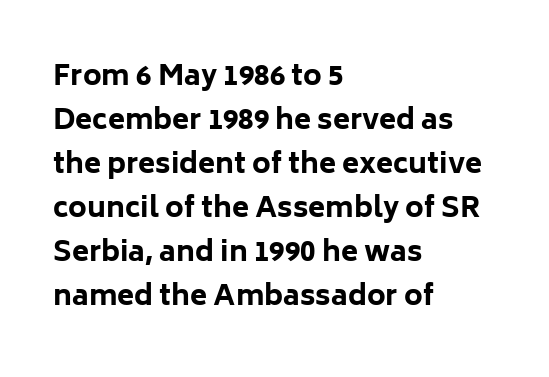
The image shows 28 px bold sans-serif type, upright; set left-aligned, normal line spacing (1.57x), normal letter spacing, not underlined; low stroke contrast and a medium x-height.
